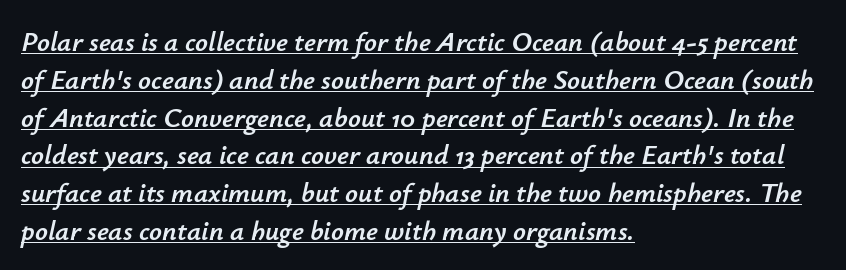
{"italic": "yes", "lean": "right", "slant_degrees": 12, "width": "normal", "stroke_contrast": "low", "x_height": "small", "monospaced": "no", "underline": "yes", "align": "left", "line_spacing": "normal", "line_spacing_ratio": 1.35, "letter_spacing": "normal", "letter_spacing_em": 0.0, "glyph_px": 28}
